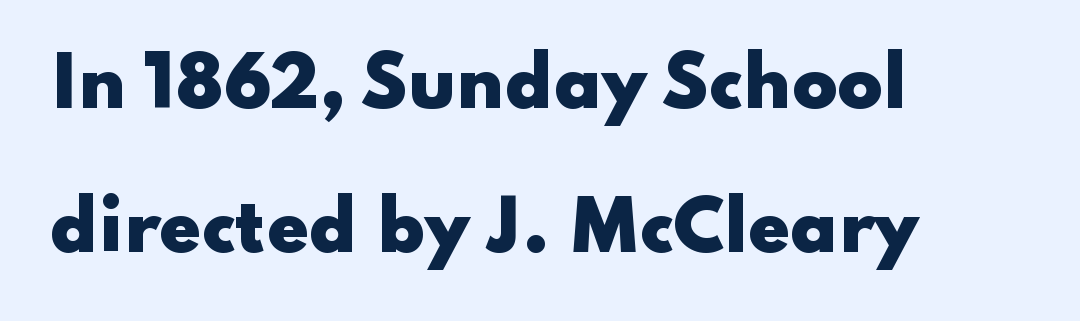
The image shows 67 px heavy, wide sans-serif type, upright; set left-aligned, loose line spacing (2.15x), normal letter spacing, not underlined; low stroke contrast and a small x-height.
